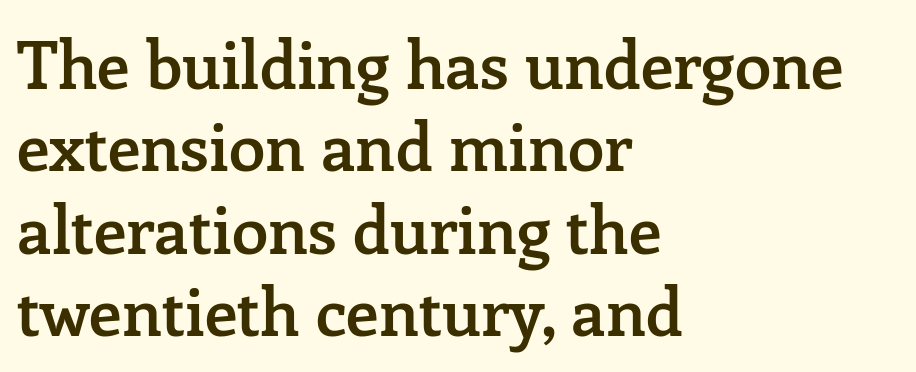
Semibold letterforms, between regular and bold. Quick note: interline space is typical. You can tell it's not italic because the verticals are truly vertical. There is no visible air inserted between adjacent glyphs. You can tell from the footed stems that serif type was used. The baseline area is clear.
